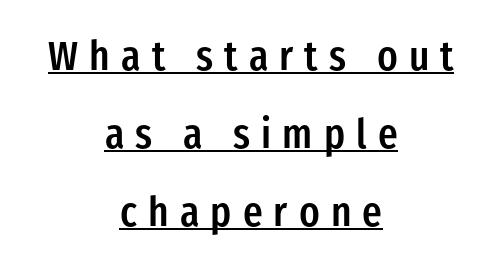
Q: Is the text bold? A: Semi-bold.
Q: Is the text italic (slanted)? A: No, it is upright.
Q: Is the typeface a serif or a sans-serif typeface? A: Sans-serif.
Q: Is the text underlined? A: Yes.
Q: How is the paragraph aligned? A: Centered.
Q: Is the spacing between letters normal or unusually wide? A: Unusually wide.
Q: Is the spacing between lines tight, normal or loose? A: Loose.
Q: Width (condensed, normal, or wide)? A: Condensed.
Q: Stroke contrast? A: Low.
Q: x-height? A: Medium.
Q: Monospaced? A: No.
